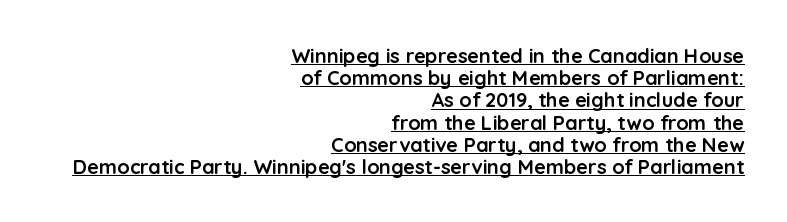
Q: Is the text bold? A: Yes.
Q: Is the text italic (slanted)? A: No, it is upright.
Q: Is the text underlined? A: Yes.
Q: How is the paragraph aligned? A: Right-aligned.
Q: Is the spacing between letters normal or unusually wide? A: Normal.
Q: Is the spacing between lines tight, normal or loose? A: Tight.
